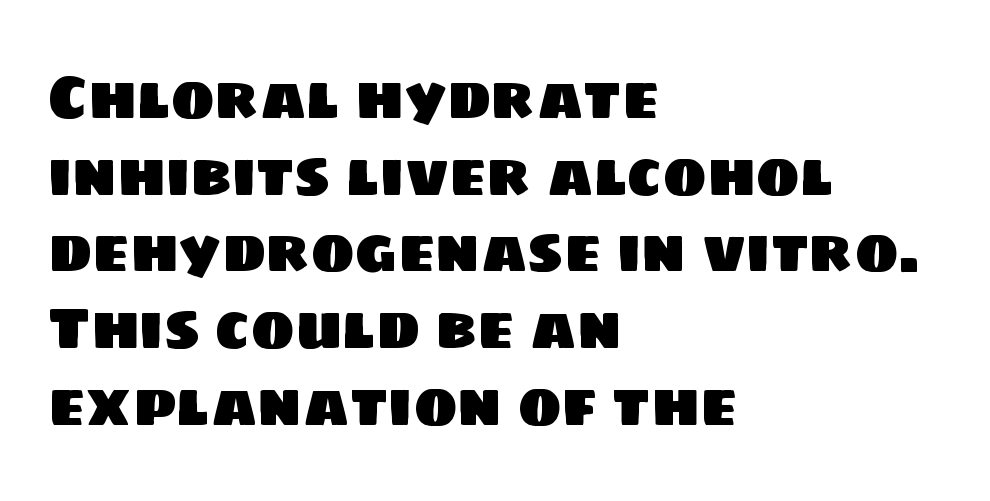
Each line starts at the same left margin while the right side varies. This sample uses plain, unmodified letter spacing. Note the varied advance widths — an 'i' is clearly narrower than an 'm'. Does the leading feel generous? No, just average.
